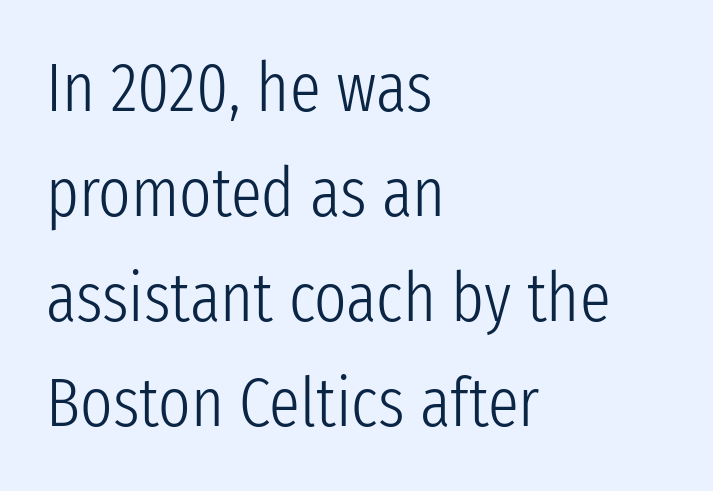
Q: Is the text bold? A: No.
Q: Is the text italic (slanted)? A: No, it is upright.
Q: Is the typeface a serif or a sans-serif typeface? A: Sans-serif.
Q: Is the text underlined? A: No.
Q: How is the paragraph aligned? A: Left-aligned.
Q: Is the spacing between letters normal or unusually wide? A: Normal.
Q: Is the spacing between lines tight, normal or loose? A: Normal.
Q: Width (condensed, normal, or wide)? A: Condensed.
Q: Stroke contrast? A: Low.
Q: x-height? A: Medium.
Q: Monospaced? A: No.
